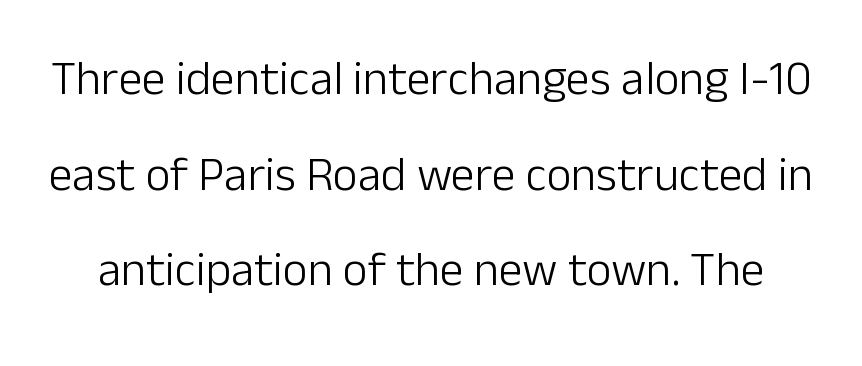
Q: Is the text bold? A: No.
Q: Is the text italic (slanted)? A: No, it is upright.
Q: Is the typeface a serif or a sans-serif typeface? A: Sans-serif.
Q: Is the text underlined? A: No.
Q: Is the spacing between letters normal or unusually wide? A: Normal.
Q: Is the spacing between lines tight, normal or loose? A: Loose.
Q: Width (condensed, normal, or wide)? A: Normal.
Q: Stroke contrast? A: Low.
Q: x-height? A: Medium.
Q: Monospaced? A: No.
